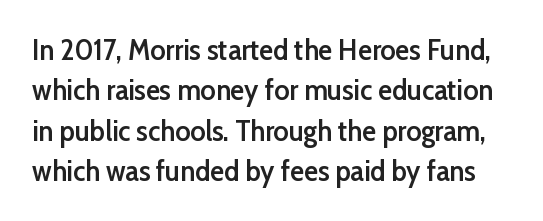
The image shows 29 px semibold sans-serif type, upright; set normal line spacing (1.39x), normal letter spacing, not underlined; low stroke contrast and a medium x-height.
